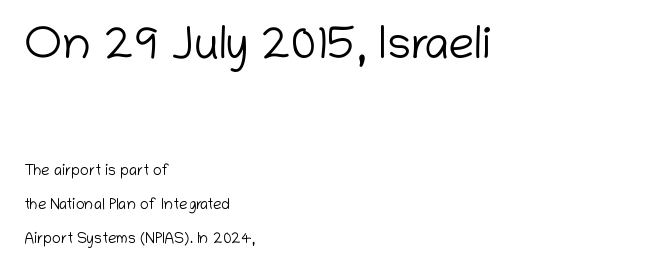
Q: Is the text bold? A: No.
Q: Is the text italic (slanted)? A: No, it is upright.
Q: Is the typeface a serif or a sans-serif typeface? A: Sans-serif.
Q: Is the text underlined? A: No.
Q: How is the paragraph aligned? A: Left-aligned.
Q: Is the spacing between letters normal or unusually wide? A: Normal.
Q: Is the spacing between lines tight, normal or loose? A: Loose.
Q: Which block of text is set in a larger size, the first (top) or the second (bottom)? A: The first (top) one.
Q: Width (condensed, normal, or wide)? A: Normal.
Q: Stroke contrast? A: Low.
Q: x-height? A: Medium.
Q: Monospaced? A: No.
